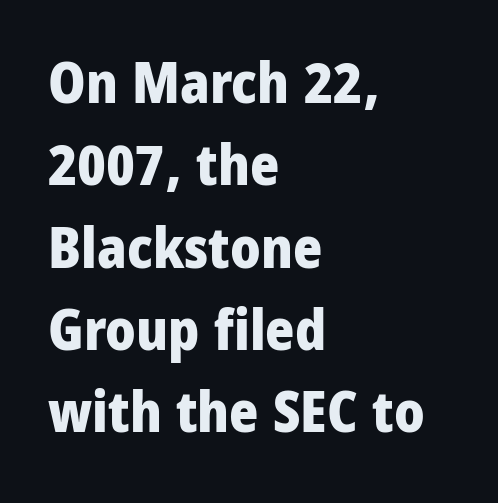
Q: Is the text bold? A: Yes.
Q: Is the text italic (slanted)? A: No, it is upright.
Q: Is the typeface a serif or a sans-serif typeface? A: Sans-serif.
Q: Is the text underlined? A: No.
Q: How is the paragraph aligned? A: Left-aligned.
Q: Is the spacing between letters normal or unusually wide? A: Normal.
Q: Is the spacing between lines tight, normal or loose? A: Normal.
Q: Width (condensed, normal, or wide)? A: Condensed.
Q: Stroke contrast? A: Low.
Q: x-height? A: Large.
Q: Monospaced? A: No.
